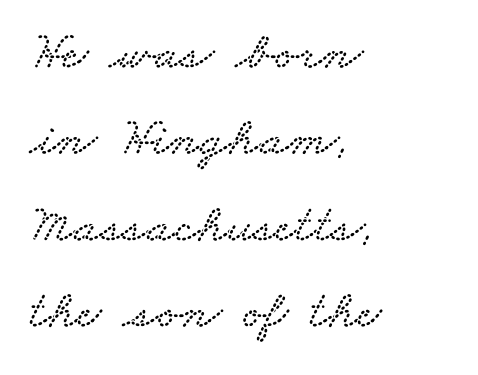
The image shows 54 px wide serif type; set left-aligned, normal line spacing (1.6x), normal letter spacing, not underlined; low stroke contrast and a small x-height.
